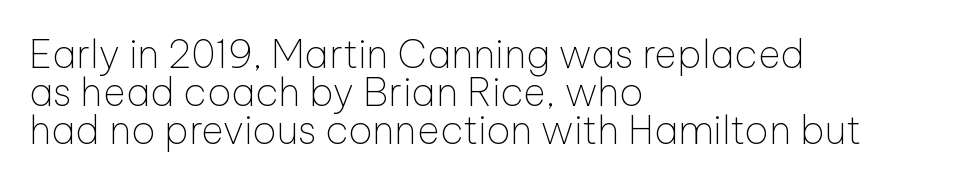
The image shows 39 px thin sans-serif type, upright; set left-aligned, tight line spacing (0.97x), normal letter spacing, not underlined; low stroke contrast and a medium x-height.
